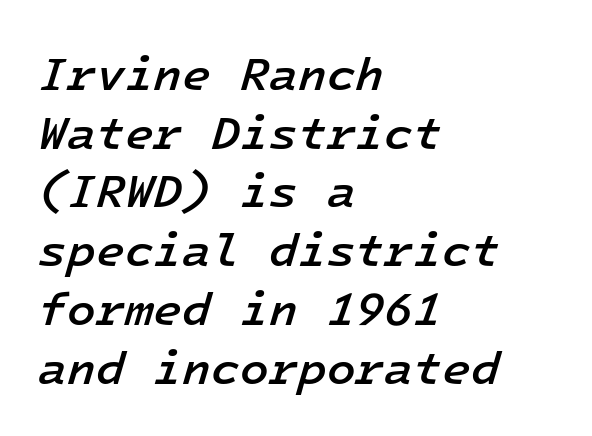
Q: Is the text bold? A: Semi-bold.
Q: Is the text italic (slanted)? A: Yes, it leans right by about 16 degrees.
Q: Is the text underlined? A: No.
Q: How is the paragraph aligned? A: Left-aligned.
Q: Is the spacing between letters normal or unusually wide? A: Normal.
Q: Is the spacing between lines tight, normal or loose? A: Normal.
Q: Width (condensed, normal, or wide)? A: Normal.
Q: Stroke contrast? A: Low.
Q: x-height? A: Medium.
Q: Monospaced? A: Yes.
